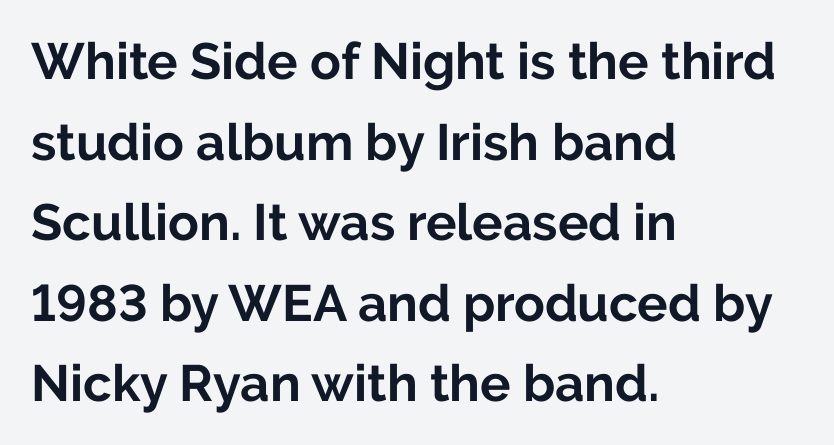
The image shows 51 px bold sans-serif type, upright; set left-aligned, normal line spacing (1.58x), normal letter spacing, not underlined; low stroke contrast and a medium x-height.
